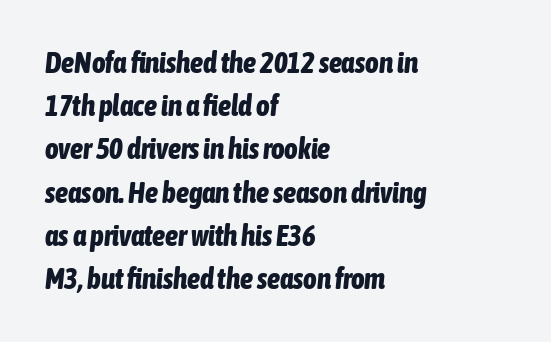
Posture: slanted. The face used here is rendered with its standard letterfit. Here the designer chose a conventional face with non-uniform glyph widths. The lines are quadded left. Underline: absent. A typesetter would call this leading conventional body-copy spacing.
